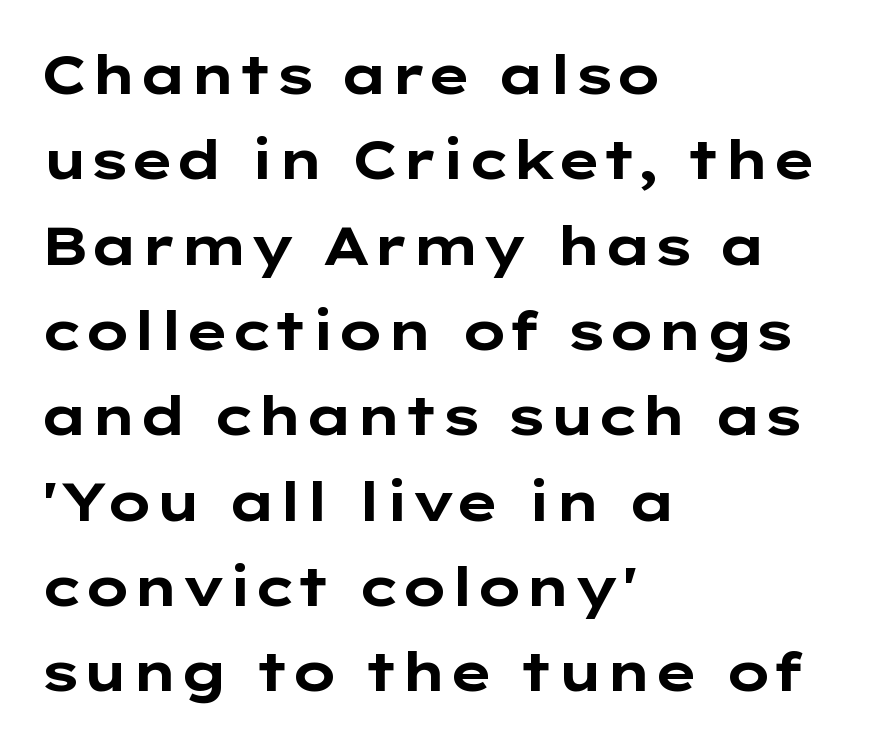
Q: Is the text bold? A: Yes.
Q: Is the text italic (slanted)? A: No, it is upright.
Q: Is the typeface a serif or a sans-serif typeface? A: Sans-serif.
Q: Is the text underlined? A: No.
Q: How is the paragraph aligned? A: Left-aligned.
Q: Is the spacing between letters normal or unusually wide? A: Normal.
Q: Is the spacing between lines tight, normal or loose? A: Normal.
Q: Width (condensed, normal, or wide)? A: Wide.
Q: Stroke contrast? A: Low.
Q: x-height? A: Medium.
Q: Monospaced? A: No.
